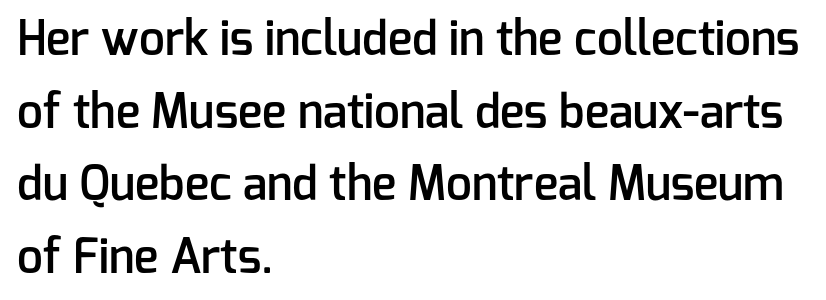
Q: Is the text bold? A: Semi-bold.
Q: Is the text italic (slanted)? A: No, it is upright.
Q: Is the typeface a serif or a sans-serif typeface? A: Sans-serif.
Q: Is the text underlined? A: No.
Q: How is the paragraph aligned? A: Left-aligned.
Q: Is the spacing between letters normal or unusually wide? A: Normal.
Q: Is the spacing between lines tight, normal or loose? A: Normal.
Q: Width (condensed, normal, or wide)? A: Normal.
Q: Stroke contrast? A: Low.
Q: x-height? A: Medium.
Q: Monospaced? A: No.
